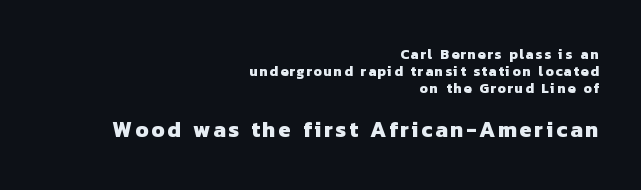
Q: Is the text bold? A: Yes.
Q: Is the text underlined? A: No.
Q: How is the paragraph aligned? A: Right-aligned.
Q: Which block of text is set in a larger size, the first (top) or the second (bottom)? A: The second (bottom) one.
